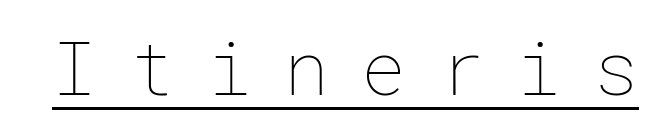
Is there an underline? Yes — a line sits under the letters. The lettering stays uniformly vertical, giving the passage a roman look. The tracking jumps out immediately: characters are airy and widely separated. Think standard paragraph weight, or any step lighter than that.
